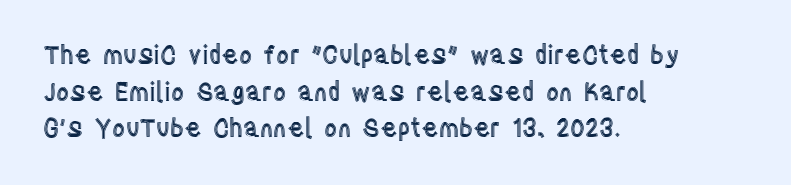
Q: Is the text italic (slanted)? A: No, it is upright.
Q: Is the text underlined? A: No.
Q: How is the paragraph aligned? A: Left-aligned.
Q: Is the spacing between letters normal or unusually wide? A: Normal.
Q: Is the spacing between lines tight, normal or loose? A: Normal.
